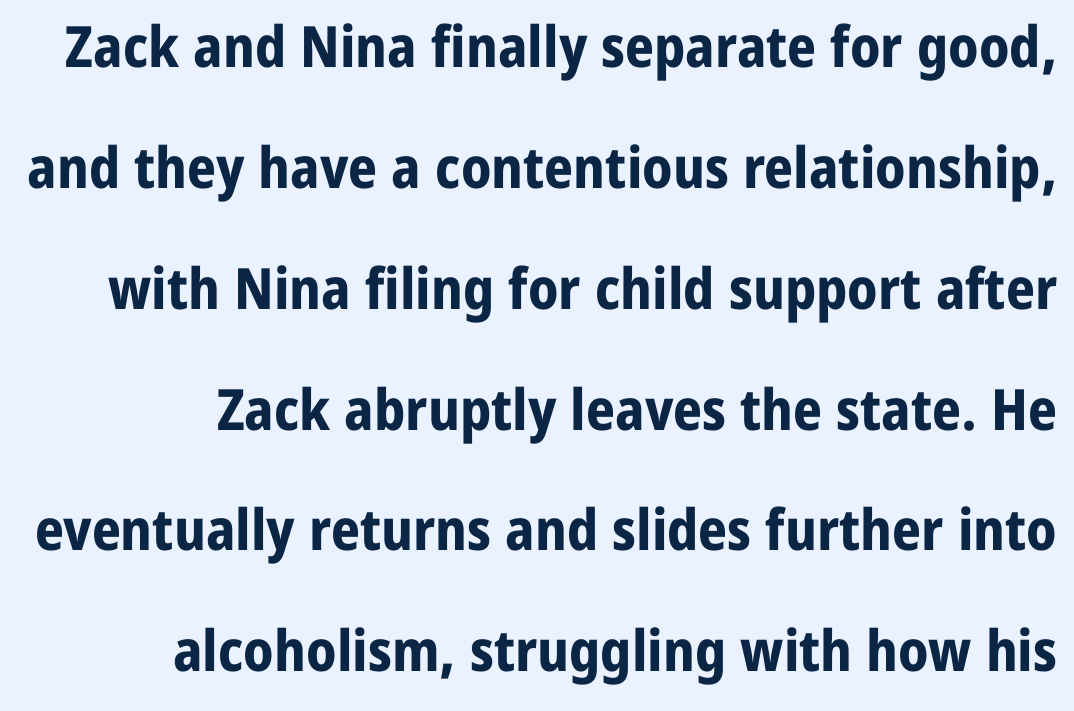
{"serif": "no", "italic": "no", "bold": "yes", "weight": "bold", "width": "normal", "stroke_contrast": "low", "x_height": "medium", "monospaced": "no", "underline": "no", "line_spacing": "loose", "line_spacing_ratio": 2.12, "letter_spacing": "normal", "letter_spacing_em": 0.0, "glyph_px": 57}
